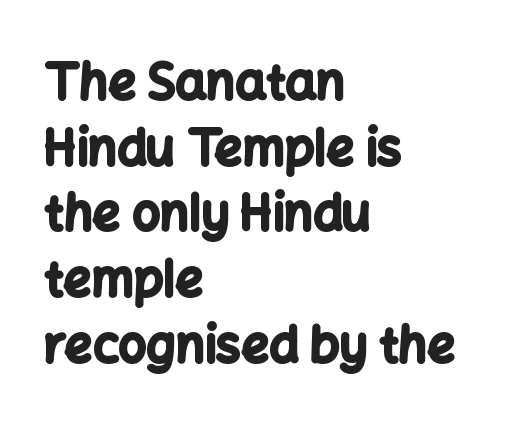
Line beginnings align vertically; line endings do not. Descenders hang freely into open space. I'd describe the lettering as bold — thick and assertive. A typesetter would call this proportional, since set widths differ per character.
